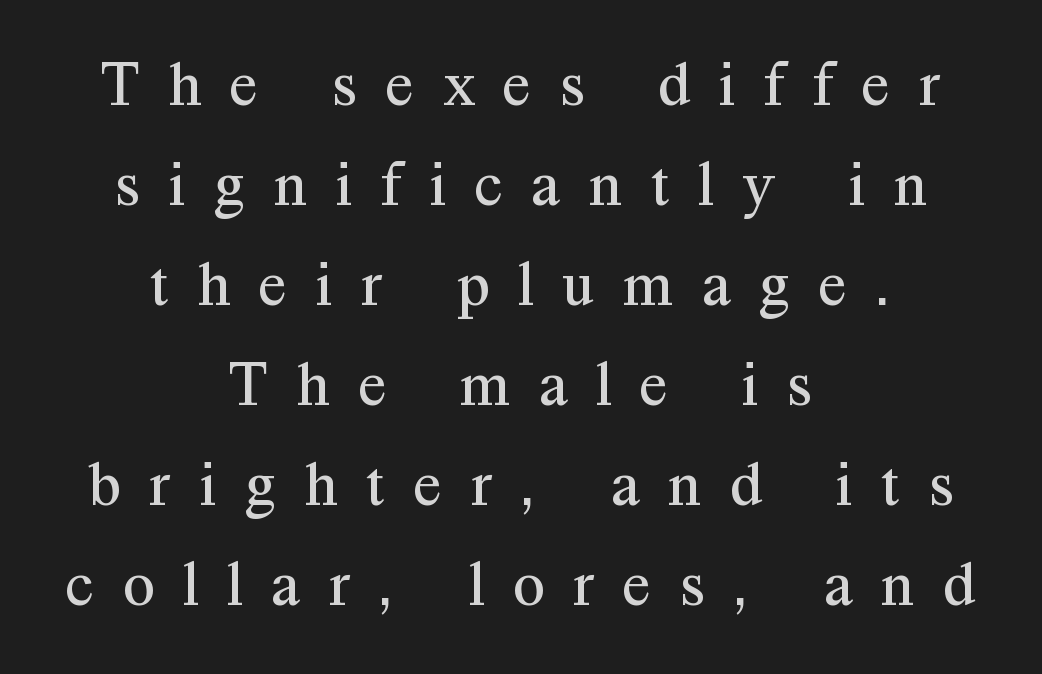
{"serif": "yes", "italic": "no", "bold": "no", "weight": "regular", "width": "normal", "stroke_contrast": "medium", "x_height": "medium", "monospaced": "no", "underline": "no", "align": "center", "line_spacing": "normal", "line_spacing_ratio": 1.54, "letter_spacing": "wide", "letter_spacing_em": 0.44, "glyph_px": 65}
